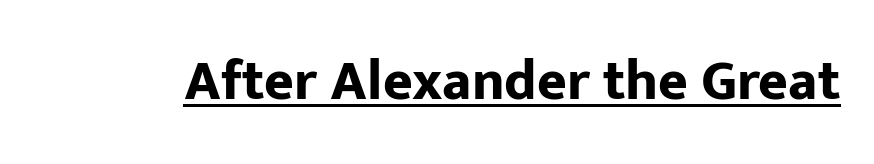
Are there feet on the stems? There aren't — it's a sans. Decoration check: the copy is underlined. Letter spacing: default. Note the varied advance widths — an 'i' is clearly narrower than an 'm'. As a designer I'd log this as weight 700, bold.
